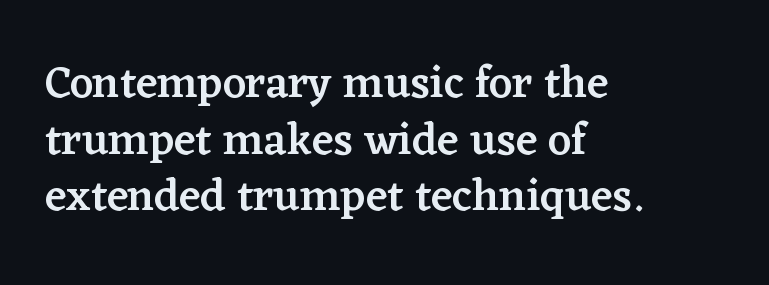
The type is set solid horizontally, with unmodified tracking. Quick note: interline space is typical. If you drew a line through each stem, it would be perfectly vertical. The paragraph has a hard left edge and a soft right edge. Think of a printed novel: that variable character pitch is what you see here.
